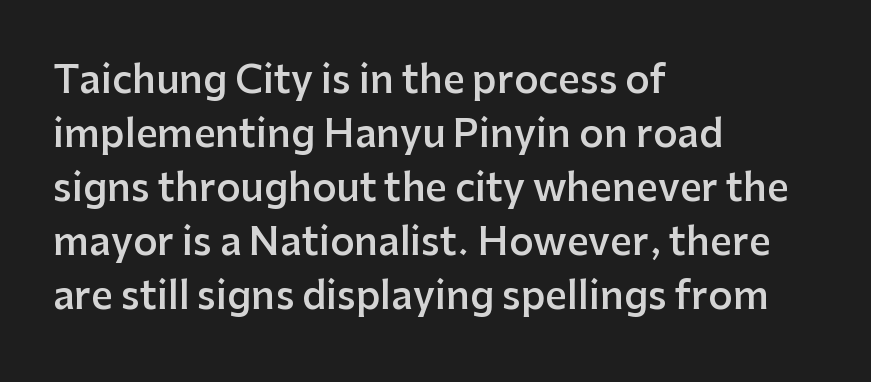
{"serif": "no", "italic": "no", "bold": "semi", "weight": "semibold", "width": "normal", "stroke_contrast": "low", "x_height": "medium", "monospaced": "no", "underline": "no", "align": "left", "line_spacing": "normal", "line_spacing_ratio": 1.42, "letter_spacing": "normal", "letter_spacing_em": 0.0, "glyph_px": 38}
